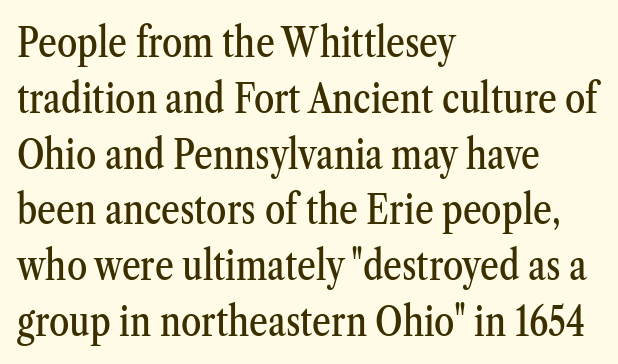
Q: Is the text italic (slanted)? A: No, it is upright.
Q: Is the typeface a serif or a sans-serif typeface? A: Serif.
Q: Is the text underlined? A: No.
Q: How is the paragraph aligned? A: Left-aligned.
Q: Is the spacing between letters normal or unusually wide? A: Normal.
Q: Is the spacing between lines tight, normal or loose? A: Normal.
Q: Width (condensed, normal, or wide)? A: Condensed.
Q: Stroke contrast? A: Medium.
Q: x-height? A: Medium.
Q: Monospaced? A: No.
